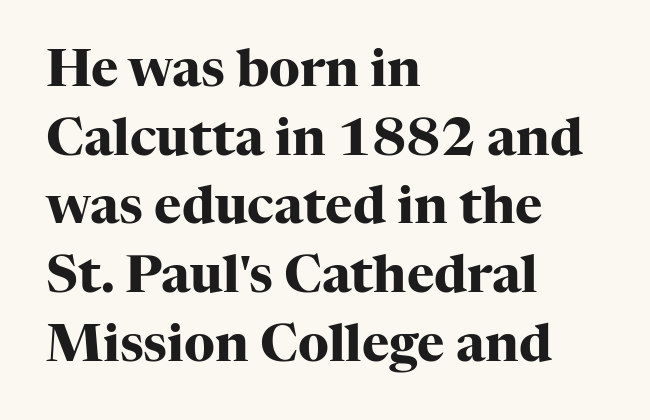
Q: Is the text bold? A: Yes.
Q: Is the text italic (slanted)? A: No, it is upright.
Q: Is the typeface a serif or a sans-serif typeface? A: Serif.
Q: Is the text underlined? A: No.
Q: How is the paragraph aligned? A: Left-aligned.
Q: Is the spacing between letters normal or unusually wide? A: Normal.
Q: Is the spacing between lines tight, normal or loose? A: Normal.
Q: Width (condensed, normal, or wide)? A: Normal.
Q: Stroke contrast? A: High.
Q: x-height? A: Medium.
Q: Monospaced? A: No.
